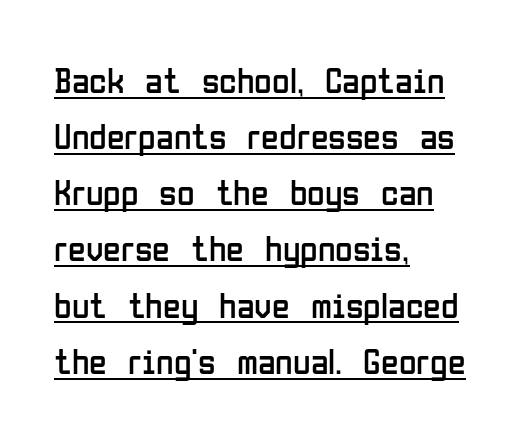
Q: Is the text bold? A: No.
Q: Is the text italic (slanted)? A: No, it is upright.
Q: Is the typeface a serif or a sans-serif typeface? A: Sans-serif.
Q: Is the text underlined? A: Yes.
Q: How is the paragraph aligned? A: Left-aligned.
Q: Is the spacing between letters normal or unusually wide? A: Normal.
Q: Is the spacing between lines tight, normal or loose? A: Normal.
Q: Width (condensed, normal, or wide)? A: Condensed.
Q: Stroke contrast? A: Low.
Q: x-height? A: Medium.
Q: Monospaced? A: No.
